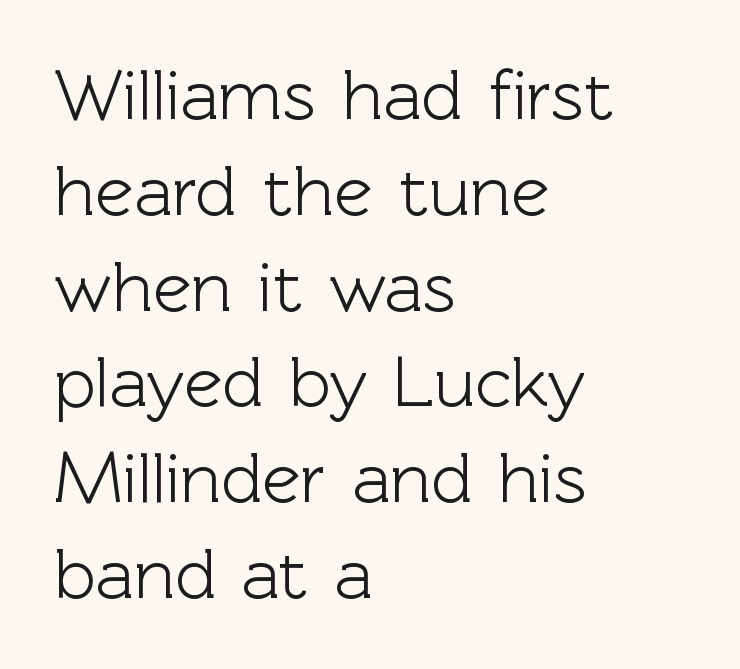
{"serif": "no", "italic": "no", "width": "normal", "x_height": "medium", "monospaced": "no", "underline": "no", "align": "left", "line_spacing": "normal", "line_spacing_ratio": 1.33, "letter_spacing": "normal", "letter_spacing_em": 0.0, "glyph_px": 72}
